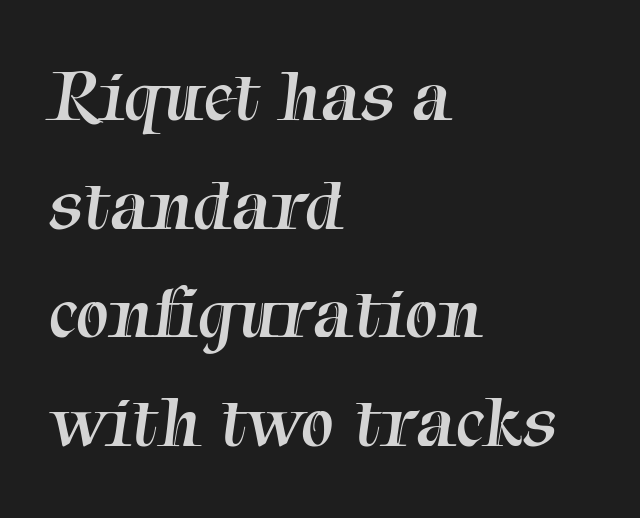
The image shows 75 px regular-weight serif type; set left-aligned, normal line spacing (1.45x), normal letter spacing, not underlined; medium stroke contrast and a medium x-height.
